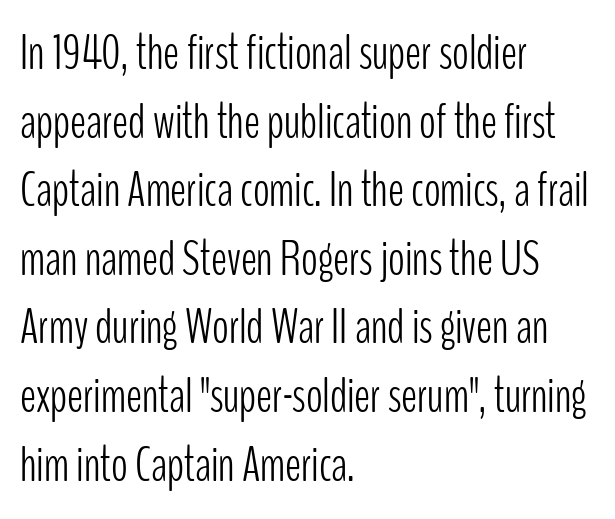
{"serif": "no", "italic": "no", "bold": "no", "weight": "light", "width": "condensed", "stroke_contrast": "low", "x_height": "medium", "monospaced": "no", "underline": "no", "align": "left", "line_spacing": "normal", "line_spacing_ratio": 1.4, "letter_spacing": "normal", "letter_spacing_em": 0.0, "glyph_px": 49}
